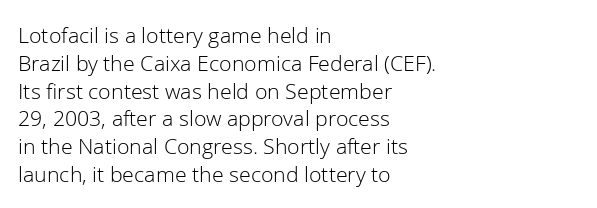
The image shows 23 px text type, upright; set left-aligned, line spacing 1.21x, normal letter spacing, not underlined.
